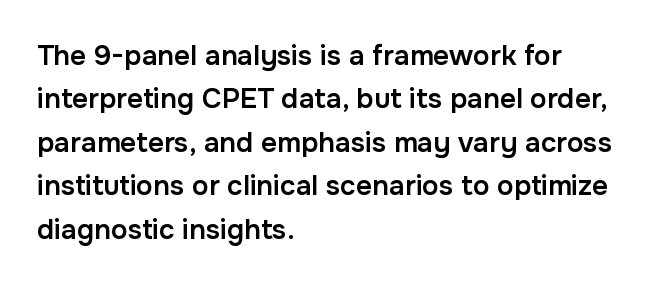
This sample uses an upright cut, with every glyph sitting square on the baseline. Regular leading. Proportional: the letters do not fall into vertical columns. Its strokes are somewhat broadened, the hallmark of semibold type.
